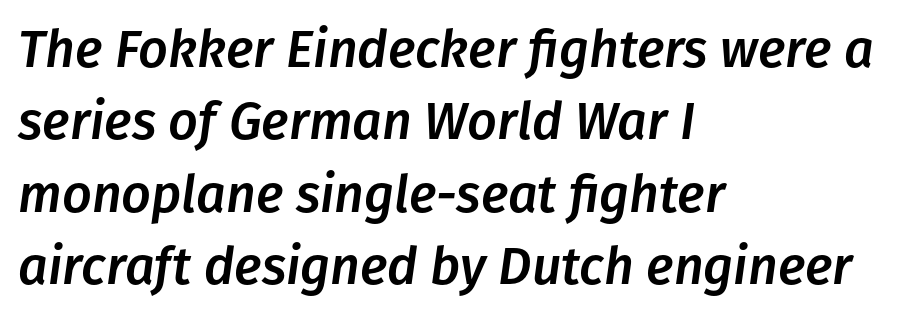
Q: Is the text italic (slanted)? A: Yes, it leans right by about 8 degrees.
Q: Is the text underlined? A: No.
Q: How is the paragraph aligned? A: Left-aligned.
Q: Is the spacing between letters normal or unusually wide? A: Normal.
Q: Is the spacing between lines tight, normal or loose? A: Normal.
Q: Width (condensed, normal, or wide)? A: Normal.
Q: Stroke contrast? A: Low.
Q: x-height? A: Medium.
Q: Monospaced? A: No.
